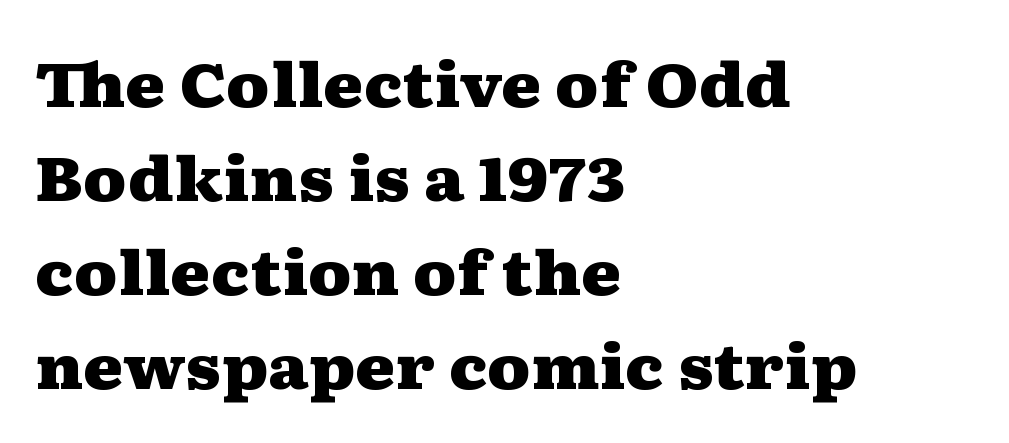
{"serif": "yes", "italic": "no", "bold": "yes", "weight": "heavy", "width": "wide", "stroke_contrast": "medium", "x_height": "medium", "monospaced": "no", "underline": "no", "align": "left", "line_spacing": "normal", "line_spacing_ratio": 1.54, "letter_spacing": "normal", "letter_spacing_em": 0.0, "glyph_px": 61}
